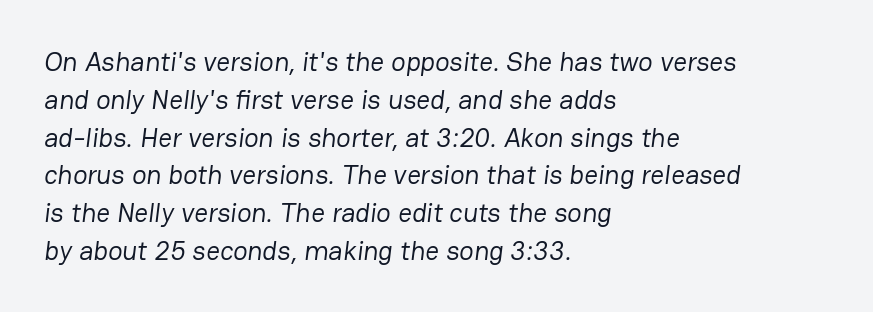
The image shows 27 px text type; set left-aligned, normal line spacing (1.4x), normal letter spacing, not underlined.
